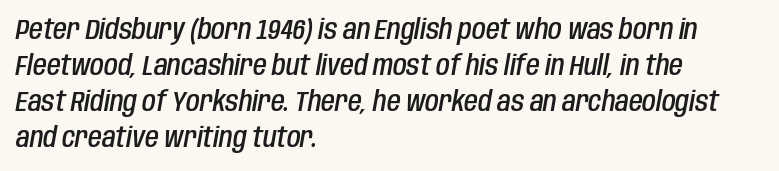
{"italic": "yes", "lean": "right", "slant_degrees": 10, "bold": "semi", "weight": "semibold", "width": "condensed", "stroke_contrast": "low", "x_height": "large", "monospaced": "no", "underline": "no", "align": "left", "line_spacing": "normal", "line_spacing_ratio": 1.29, "letter_spacing": "normal", "letter_spacing_em": 0.0, "glyph_px": 28}
